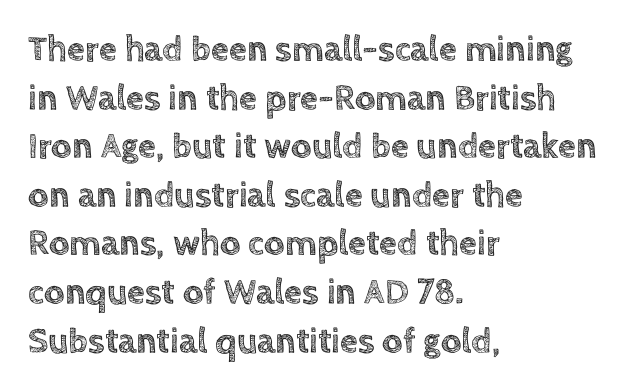
Q: Is the text italic (slanted)? A: No, it is upright.
Q: Is the text underlined? A: No.
Q: How is the paragraph aligned? A: Left-aligned.
Q: Is the spacing between letters normal or unusually wide? A: Normal.
Q: Is the spacing between lines tight, normal or loose? A: Normal.
Q: Width (condensed, normal, or wide)? A: Normal.
Q: x-height? A: Large.
Q: Monospaced? A: No.
